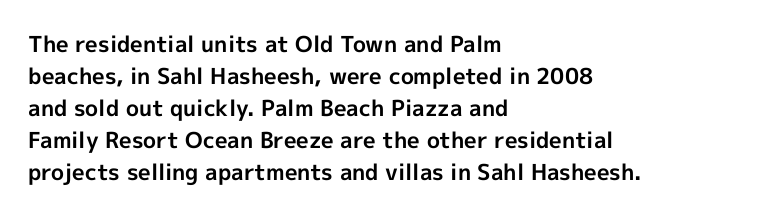
The image shows 22 px bold type, upright; set left-aligned, normal line spacing (1.45x), normal letter spacing, not underlined.
